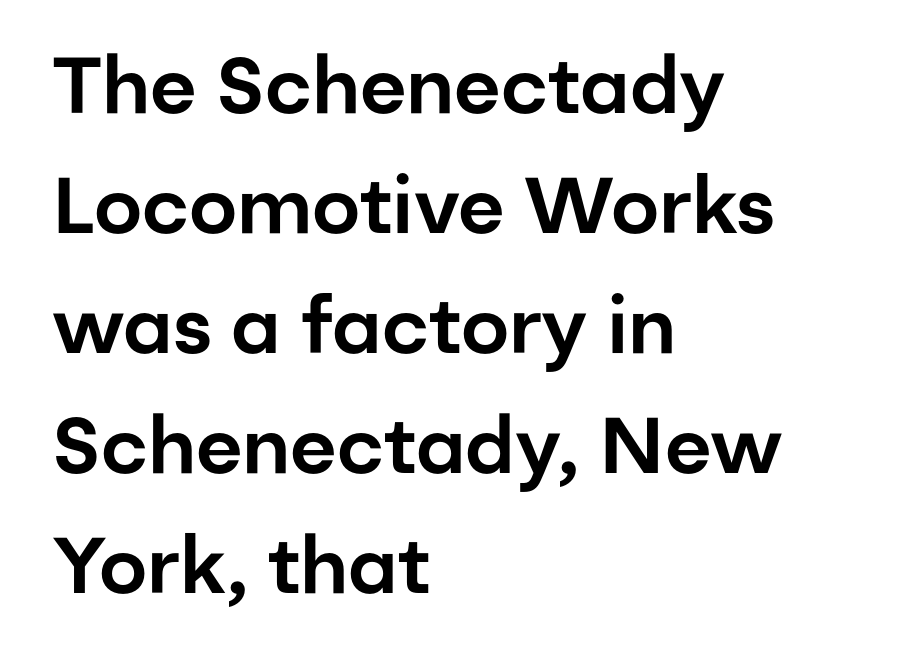
{"serif": "no", "italic": "no", "width": "normal", "stroke_contrast": "low", "x_height": "medium", "monospaced": "no", "underline": "no", "align": "left", "line_spacing": "normal", "line_spacing_ratio": 1.52, "letter_spacing": "normal", "letter_spacing_em": 0.0, "glyph_px": 79}
